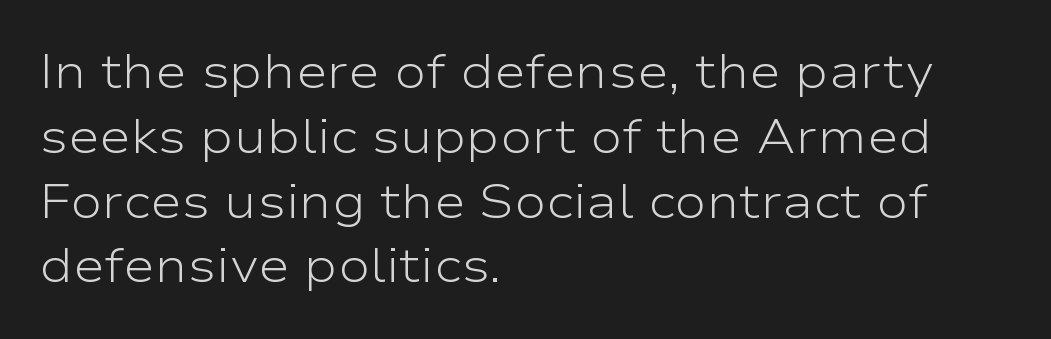
{"serif": "no", "italic": "no", "bold": "no", "weight": "light", "width": "wide", "stroke_contrast": "low", "x_height": "medium", "monospaced": "no", "underline": "no", "align": "left", "line_spacing": "normal", "line_spacing_ratio": 1.35, "letter_spacing": "normal", "letter_spacing_em": 0.0, "glyph_px": 48}
